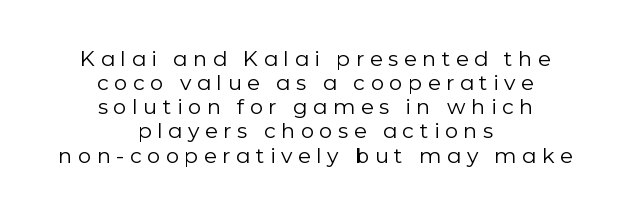
Q: Is the text bold? A: No.
Q: Is the text italic (slanted)? A: No, it is upright.
Q: Is the text underlined? A: No.
Q: How is the paragraph aligned? A: Centered.
Q: Is the spacing between letters normal or unusually wide? A: Unusually wide.
Q: Is the spacing between lines tight, normal or loose? A: Tight.
